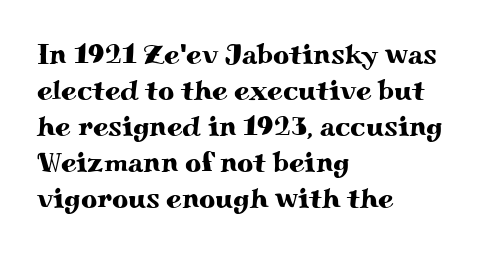
The line texture is even and compact thanks to regular tracking. The font's upright variant was chosen for this text. Examine the stroke ends and you'll spot serifs. Summary of vertical rhythm: regular, with standard interline spacing. Here the designer chose a conventional face with non-uniform glyph widths.
